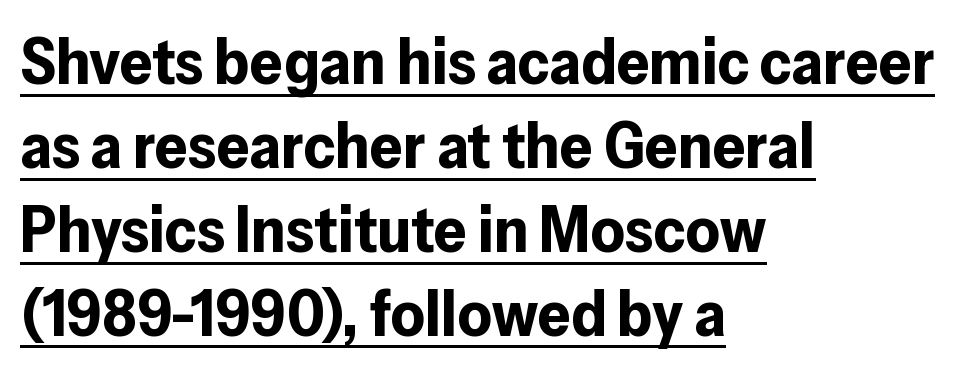
The image shows 65 px bold sans-serif type, upright; set left-aligned, normal line spacing (1.29x), normal letter spacing, underlined; low stroke contrast and a medium x-height.
